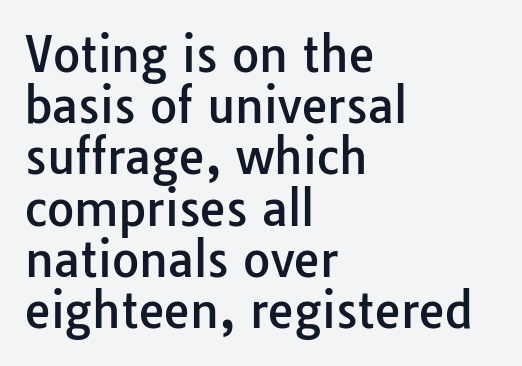
The image shows 47 px sans-serif type, upright; set left-aligned, tight line spacing (1.09x), normal letter spacing, not underlined; low stroke contrast and a medium x-height.
